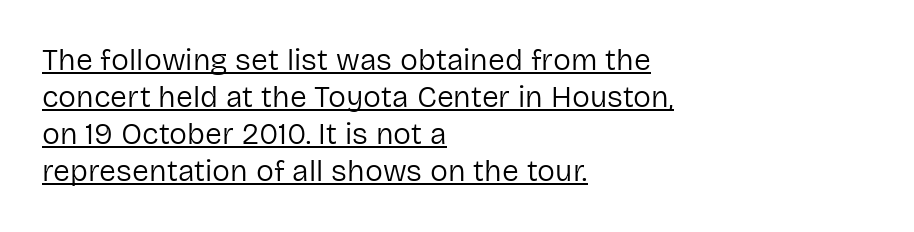
Is this a fixed-width face? No — the glyphs have proportional, varying widths. The letters stand straight up with perfectly vertical stems. The face used here is rendered with its standard letterfit. Compared with a typical body face, this is equally light or lighter still. Emphasis is given by a line drawn under the lettering.
